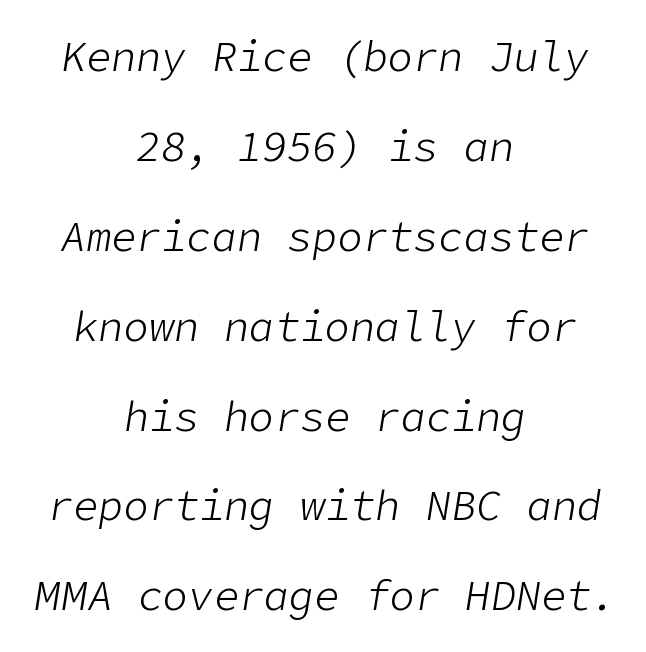
{"italic": "yes", "lean": "right", "slant_degrees": 9, "bold": "no", "weight": "light", "width": "normal", "stroke_contrast": "low", "x_height": "medium", "underline": "no", "align": "center", "line_spacing": "loose", "line_spacing_ratio": 2.14, "letter_spacing": "normal", "letter_spacing_em": 0.0, "glyph_px": 42}
